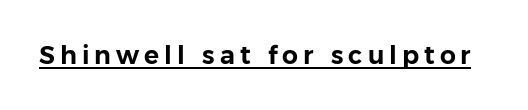
Q: Is the text italic (slanted)? A: No, it is upright.
Q: Is the text underlined? A: Yes.
Q: Is the spacing between letters normal or unusually wide? A: Unusually wide.
